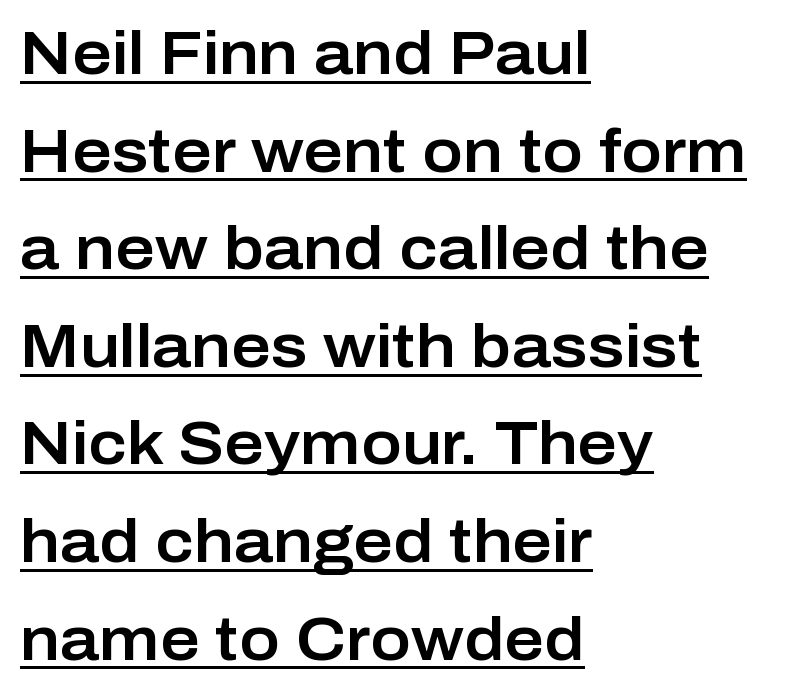
Q: Is the text italic (slanted)? A: No, it is upright.
Q: Is the typeface a serif or a sans-serif typeface? A: Sans-serif.
Q: Is the text underlined? A: Yes.
Q: How is the paragraph aligned? A: Left-aligned.
Q: Is the spacing between letters normal or unusually wide? A: Normal.
Q: Is the spacing between lines tight, normal or loose? A: Normal.
Q: Width (condensed, normal, or wide)? A: Normal.
Q: Stroke contrast? A: Low.
Q: x-height? A: Medium.
Q: Monospaced? A: No.
